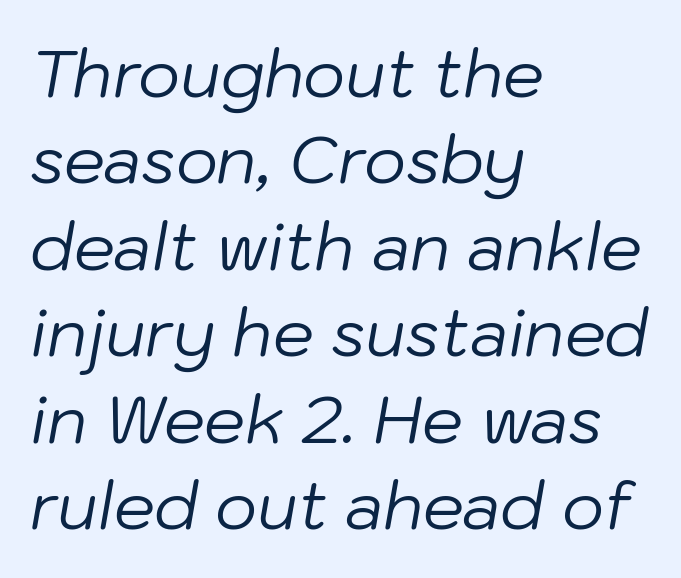
Typeset ragged right — the left edge is the straight one. Check under the words: just untouched page. You can tell it's italic because the verticals aren't actually vertical. Ink coverage per letter is moderate at most. The leading is moderate, giving the passage an even texture. This sample uses plain, unmodified letter spacing.
